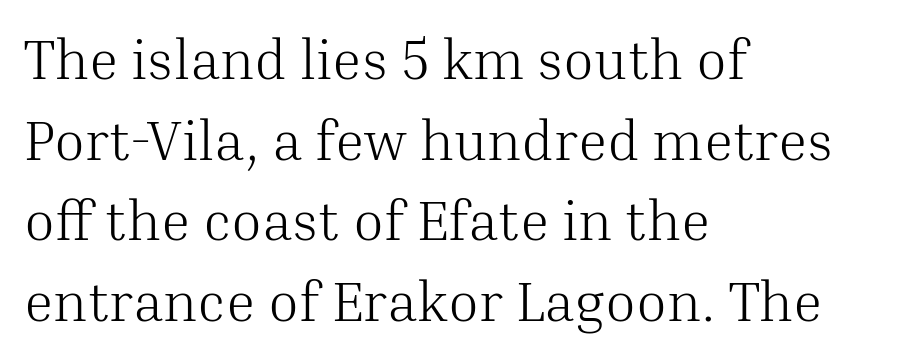
The image shows 56 px light serif type, upright; set left-aligned, normal line spacing (1.44x), normal letter spacing, not underlined; medium stroke contrast and a medium x-height.
